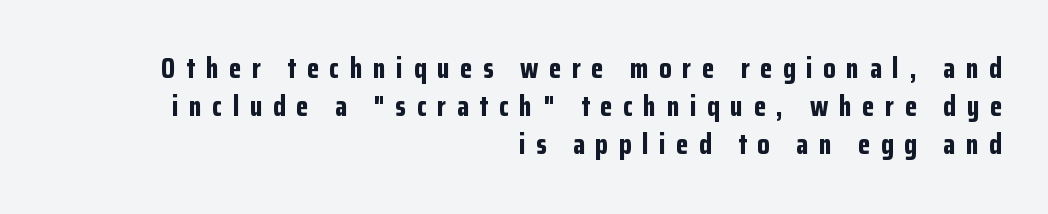
Q: Is the text bold? A: Yes.
Q: Is the text italic (slanted)? A: No, it is upright.
Q: Is the typeface a serif or a sans-serif typeface? A: Sans-serif.
Q: Is the text underlined? A: No.
Q: How is the paragraph aligned? A: Right-aligned.
Q: Is the spacing between letters normal or unusually wide? A: Unusually wide.
Q: Is the spacing between lines tight, normal or loose? A: Normal.
Q: Width (condensed, normal, or wide)? A: Condensed.
Q: Stroke contrast? A: Low.
Q: x-height? A: Medium.
Q: Monospaced? A: No.
